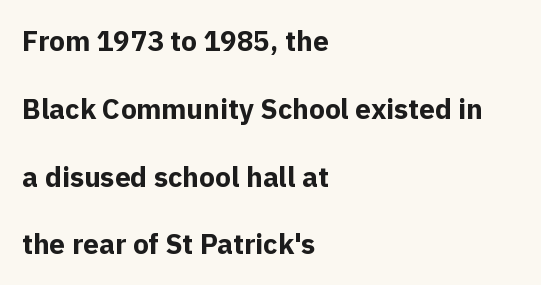
The image shows 28 px bold sans-serif type, upright; set left-aligned, loose line spacing (2.42x), normal letter spacing, not underlined; a medium x-height.
